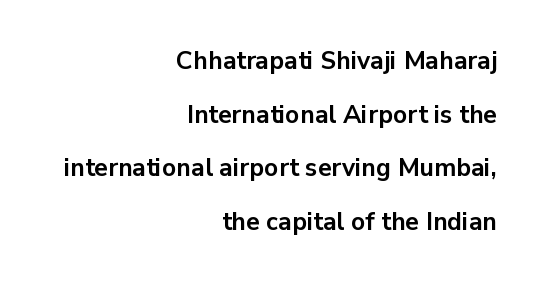
{"italic": "no", "bold": "yes", "underline": "no", "align": "right", "line_spacing": "loose", "line_spacing_ratio": 2.15, "letter_spacing": "normal", "letter_spacing_em": 0.0, "glyph_px": 25}
